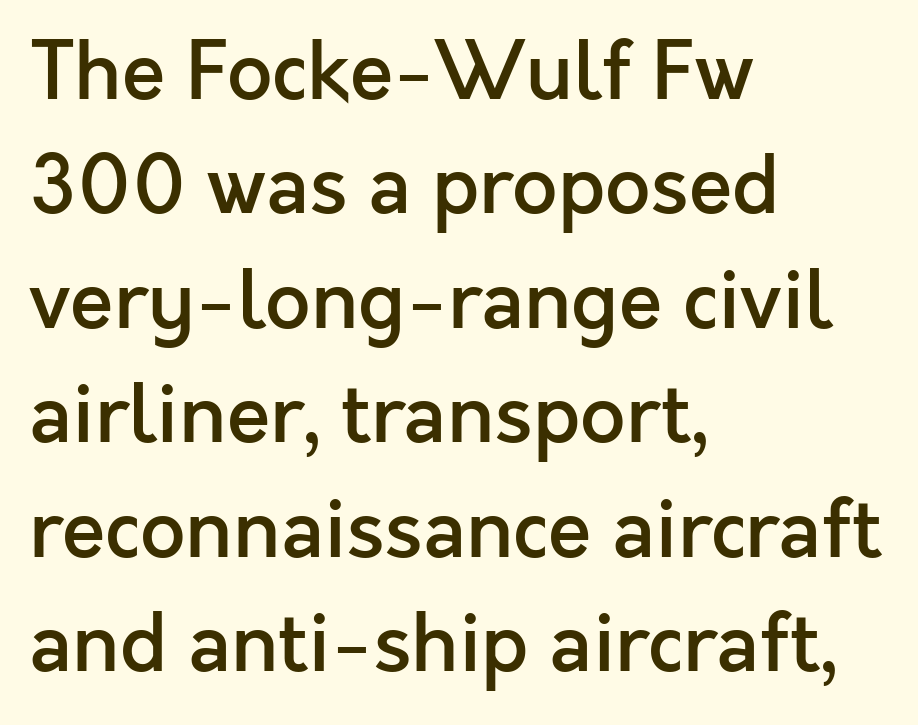
Q: Is the text bold? A: Semi-bold.
Q: Is the text italic (slanted)? A: No, it is upright.
Q: Is the typeface a serif or a sans-serif typeface? A: Sans-serif.
Q: Is the text underlined? A: No.
Q: How is the paragraph aligned? A: Left-aligned.
Q: Is the spacing between letters normal or unusually wide? A: Normal.
Q: Is the spacing between lines tight, normal or loose? A: Normal.
Q: Width (condensed, normal, or wide)? A: Normal.
Q: x-height? A: Medium.
Q: Monospaced? A: No.
